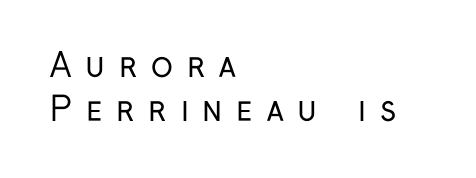
Q: Is the text bold? A: No.
Q: Is the text italic (slanted)? A: No, it is upright.
Q: Is the typeface a serif or a sans-serif typeface? A: Sans-serif.
Q: Is the text underlined? A: No.
Q: How is the paragraph aligned? A: Left-aligned.
Q: Is the spacing between letters normal or unusually wide? A: Unusually wide.
Q: Is the spacing between lines tight, normal or loose? A: Normal.
Q: Width (condensed, normal, or wide)? A: Condensed.
Q: Stroke contrast? A: Low.
Q: x-height? A: Medium.
Q: Monospaced? A: No.
